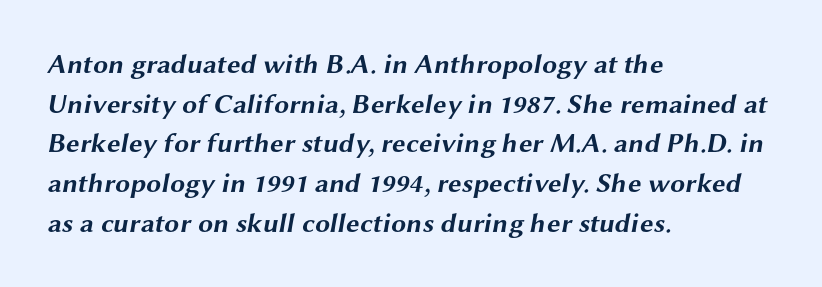
The image shows 27 px bold type; set left-aligned, normal line spacing (1.47x), normal letter spacing, not underlined.
